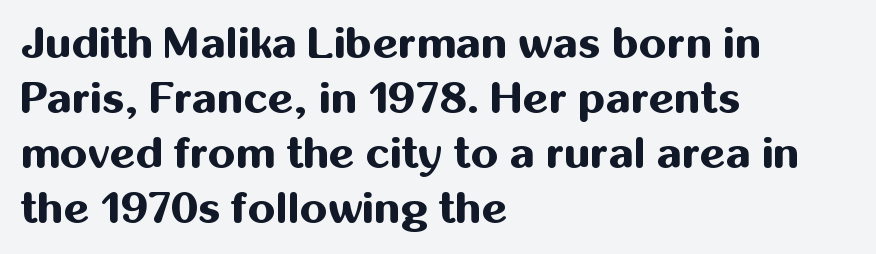
Q: Is the text bold? A: Yes.
Q: Is the text italic (slanted)? A: No, it is upright.
Q: Is the typeface a serif or a sans-serif typeface? A: Sans-serif.
Q: Is the text underlined? A: No.
Q: How is the paragraph aligned? A: Left-aligned.
Q: Is the spacing between letters normal or unusually wide? A: Normal.
Q: Is the spacing between lines tight, normal or loose? A: Normal.
Q: Width (condensed, normal, or wide)? A: Normal.
Q: Stroke contrast? A: Medium.
Q: x-height? A: Medium.
Q: Monospaced? A: No.
